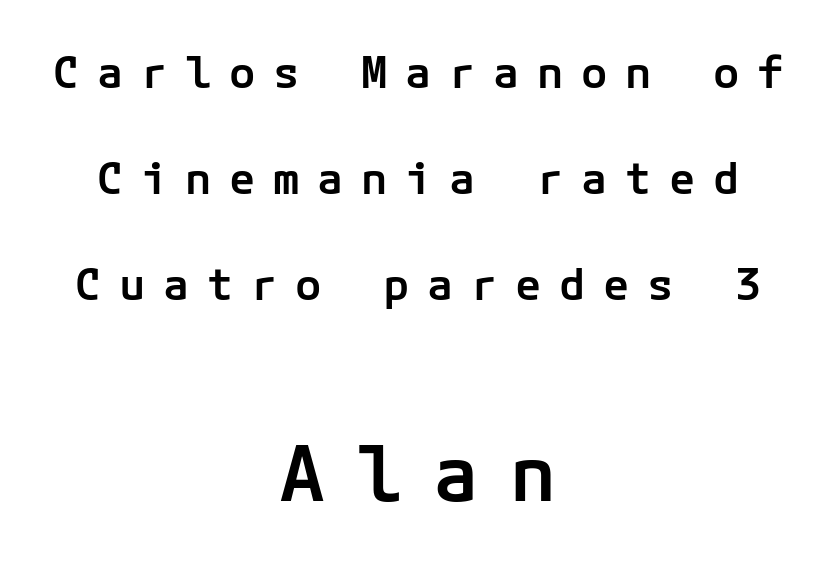
Q: Is the text bold? A: Semi-bold.
Q: Is the text italic (slanted)? A: No, it is upright.
Q: Is the typeface a serif or a sans-serif typeface? A: Sans-serif.
Q: Is the text underlined? A: No.
Q: How is the paragraph aligned? A: Centered.
Q: Is the spacing between letters normal or unusually wide? A: Unusually wide.
Q: Is the spacing between lines tight, normal or loose? A: Loose.
Q: Which block of text is set in a larger size, the first (top) or the second (bottom)? A: The second (bottom) one.
Q: Width (condensed, normal, or wide)? A: Normal.
Q: Stroke contrast? A: Low.
Q: x-height? A: Medium.
